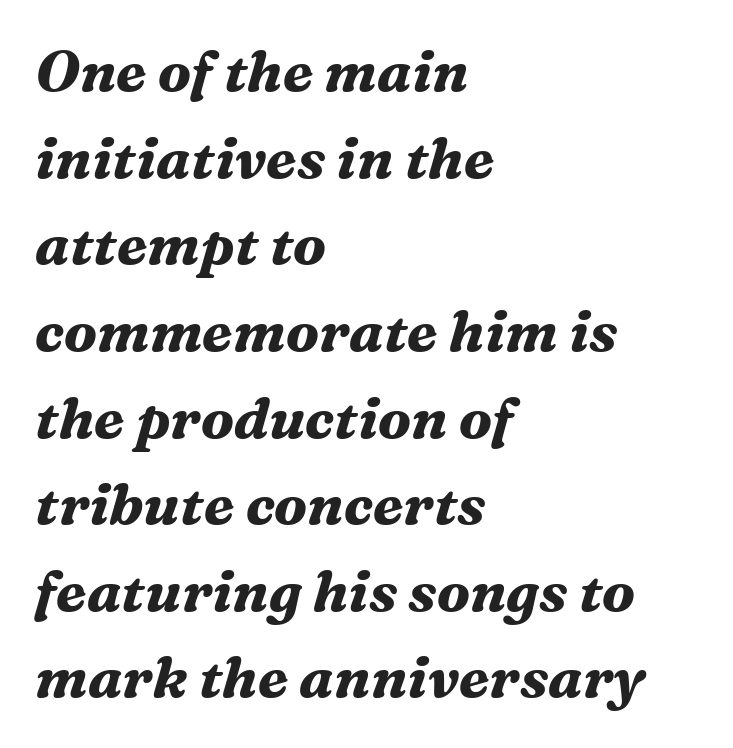
The image shows 57 px bold serif type, italic (leaning right); set left-aligned, normal line spacing (1.52x), normal letter spacing, not underlined; medium stroke contrast and a medium x-height.
